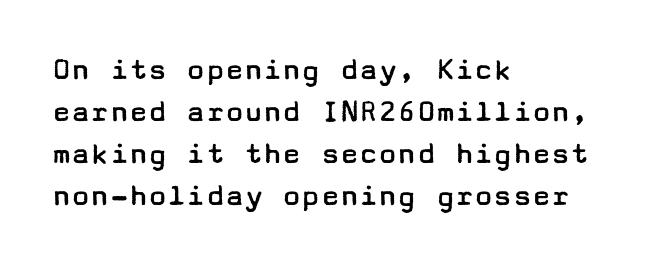
If you drew a line through each stem, it would be perfectly vertical. Heft: none added — not bold. Look at the tracking — it's just the regular setting, nothing added. The font family rendered here belongs to the sans-serif group.
